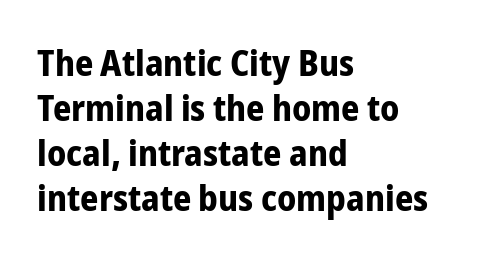
Q: Is the text bold? A: Yes.
Q: Is the text italic (slanted)? A: No, it is upright.
Q: Is the typeface a serif or a sans-serif typeface? A: Sans-serif.
Q: Is the text underlined? A: No.
Q: How is the paragraph aligned? A: Left-aligned.
Q: Is the spacing between letters normal or unusually wide? A: Normal.
Q: Is the spacing between lines tight, normal or loose? A: Normal.
Q: Width (condensed, normal, or wide)? A: Condensed.
Q: Stroke contrast? A: Low.
Q: x-height? A: Medium.
Q: Monospaced? A: No.
